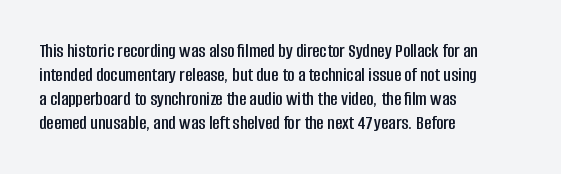
Does the lettering tilt? It doesn't — this is upright. The lines are quadded left. Unmarked baselines from the first word to the last. Characters follow at the spacing the type designer built in.
